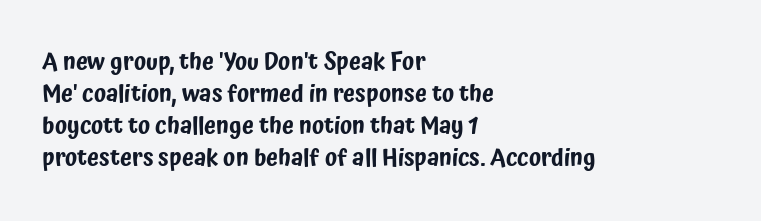
The image shows 24 px text type, upright; set left-aligned, normal line spacing (1.34x), normal letter spacing, not underlined.
